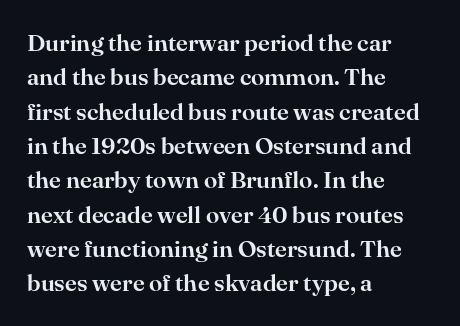
The image shows 24 px text type, upright; set left-aligned, normal line spacing (1.43x), normal letter spacing, not underlined.
